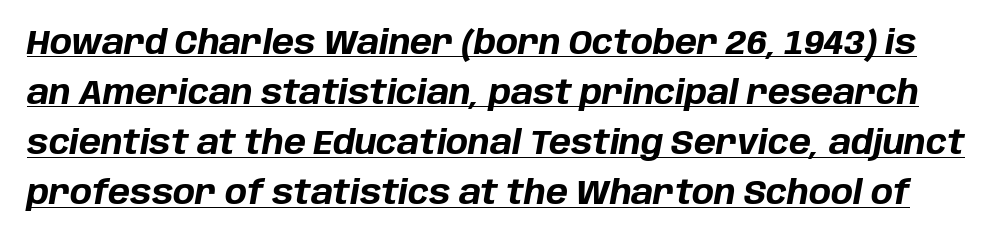
A typesetter would call this leading conventional body-copy spacing. The lettering tilts uniformly, giving the passage an italic look. The characters look thick and weighty, a clear bold. These lines are rendered in a variable-pitch font.
